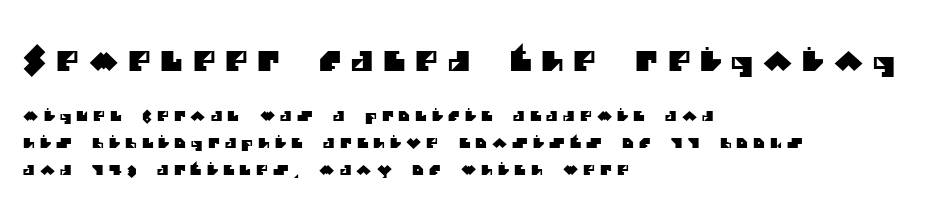
{"underline": "no", "align": "left", "line_spacing": "loose", "line_spacing_ratio": 1.91, "letter_spacing": "wide", "letter_spacing_em": 0.37, "larger_block": "first", "size_ratio": 1.93, "glyph_px": 27}
